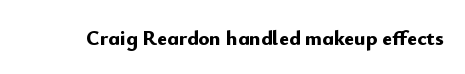
The image shows 21 px bold type, upright; set normal letter spacing, not underlined.
